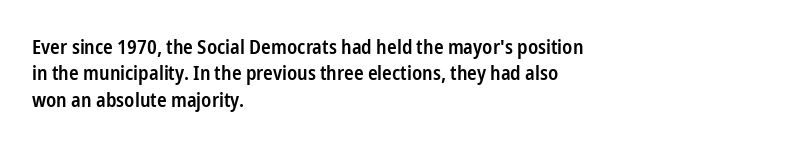
Q: Is the text bold? A: Semi-bold.
Q: Is the text italic (slanted)? A: No, it is upright.
Q: Is the text underlined? A: No.
Q: How is the paragraph aligned? A: Left-aligned.
Q: Is the spacing between letters normal or unusually wide? A: Normal.
Q: Is the spacing between lines tight, normal or loose? A: Normal.
